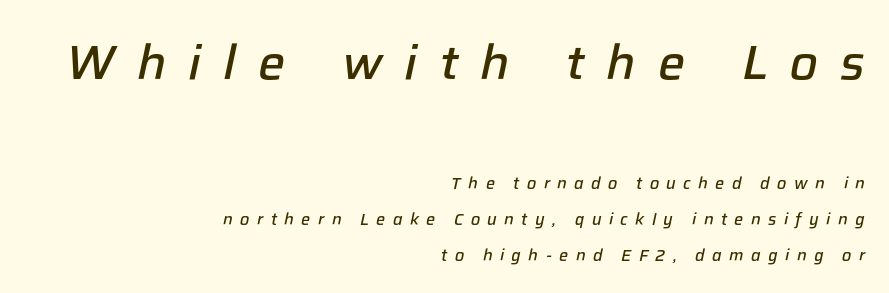
{"italic": "yes", "lean": "right", "slant_degrees": 12, "bold": "semi", "weight": "semibold", "width": "normal", "stroke_contrast": "low", "x_height": "medium", "monospaced": "no", "underline": "no", "align": "right", "line_spacing": "loose", "line_spacing_ratio": 2.24, "letter_spacing": "wide", "letter_spacing_em": 0.46, "larger_block": "first", "size_ratio": 3.0, "glyph_px": 48}
